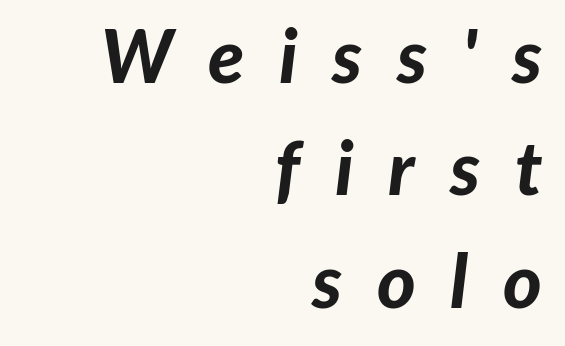
The space directly below the letters is spotless. Is the type bold? Yes — the strokes are clearly thick and heavy. Vertically, the passage feels balanced, rows spaced as you'd expect. Compared with typical body copy, the letter spacing here is much looser.
